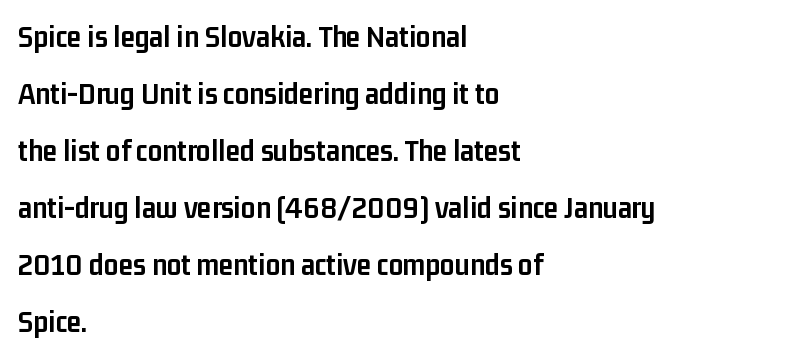
The image shows 32 px semibold, condensed sans-serif type, upright; set left-aligned, line spacing 1.78x, normal letter spacing, not underlined; low stroke contrast and a medium x-height.
